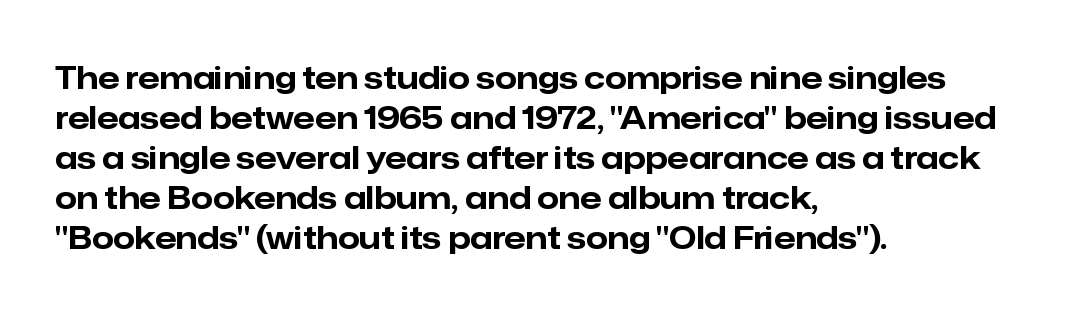
Q: Is the text bold? A: Yes.
Q: Is the text italic (slanted)? A: No, it is upright.
Q: Is the typeface a serif or a sans-serif typeface? A: Sans-serif.
Q: Is the text underlined? A: No.
Q: How is the paragraph aligned? A: Left-aligned.
Q: Is the spacing between letters normal or unusually wide? A: Normal.
Q: Is the spacing between lines tight, normal or loose? A: Normal.
Q: Width (condensed, normal, or wide)? A: Normal.
Q: Stroke contrast? A: Low.
Q: x-height? A: Medium.
Q: Monospaced? A: No.
